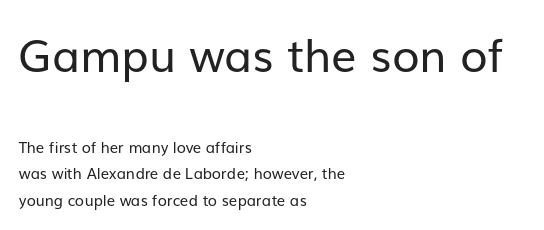
{"serif": "no", "italic": "no", "bold": "no", "weight": "regular", "width": "normal", "stroke_contrast": "low", "x_height": "medium", "monospaced": "no", "underline": "no", "align": "left", "line_spacing_ratio": 1.77, "letter_spacing": "normal", "letter_spacing_em": 0.0, "larger_block": "first", "size_ratio": 3.0, "glyph_px": 45}
